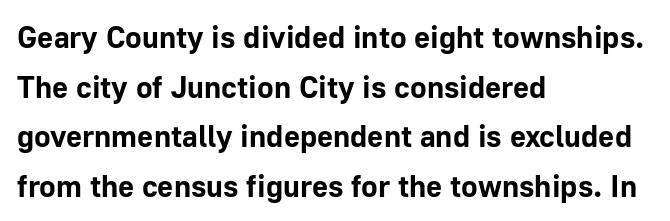
Q: Is the text bold? A: Yes.
Q: Is the text italic (slanted)? A: No, it is upright.
Q: Is the typeface a serif or a sans-serif typeface? A: Sans-serif.
Q: Is the text underlined? A: No.
Q: How is the paragraph aligned? A: Left-aligned.
Q: Is the spacing between letters normal or unusually wide? A: Normal.
Q: Is the spacing between lines tight, normal or loose? A: Normal.
Q: Width (condensed, normal, or wide)? A: Normal.
Q: Stroke contrast? A: Low.
Q: x-height? A: Medium.
Q: Monospaced? A: No.
